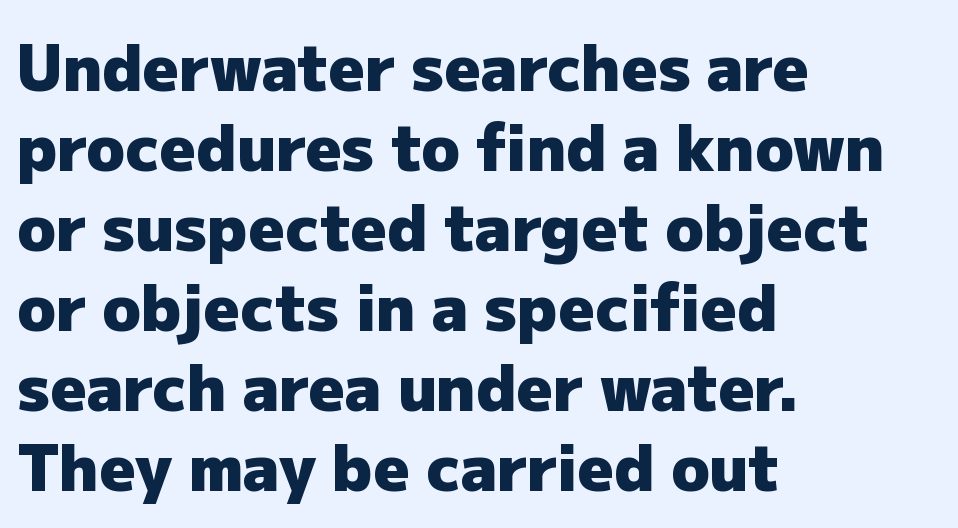
{"serif": "no", "italic": "no", "bold": "yes", "weight": "heavy", "width": "normal", "stroke_contrast": "low", "x_height": "medium", "monospaced": "no", "underline": "no", "align": "left", "line_spacing": "normal", "line_spacing_ratio": 1.27, "letter_spacing": "normal", "letter_spacing_em": 0.0, "glyph_px": 63}
